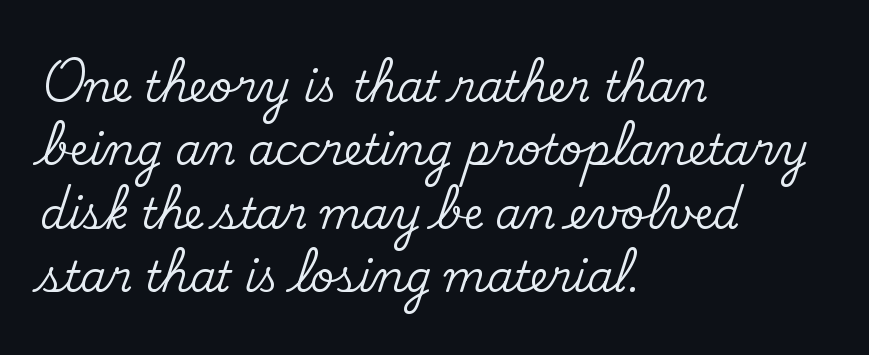
Q: Is the text italic (slanted)? A: Yes.
Q: Is the text underlined? A: No.
Q: How is the paragraph aligned? A: Left-aligned.
Q: Is the spacing between letters normal or unusually wide? A: Normal.
Q: Is the spacing between lines tight, normal or loose? A: Normal.
Q: Width (condensed, normal, or wide)? A: Normal.
Q: Stroke contrast? A: Medium.
Q: x-height? A: Small.
Q: Monospaced? A: No.
